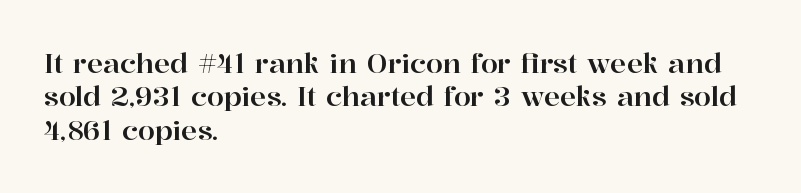
The specimen reads as upright at a glance. The words here are not underlined. Horizontal alignment here is leftward, the default for most running prose. The gaps between neighbouring characters are ordinary and unremarkable.
